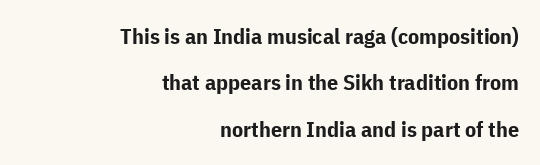
Q: Is the text bold? A: Yes.
Q: Is the text italic (slanted)? A: No, it is upright.
Q: Is the text underlined? A: No.
Q: How is the paragraph aligned? A: Right-aligned.
Q: Is the spacing between letters normal or unusually wide? A: Normal.
Q: Is the spacing between lines tight, normal or loose? A: Loose.
